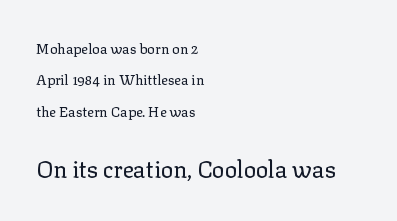
{"italic": "no", "bold": "no", "underline": "no", "align": "left", "line_spacing": "loose", "line_spacing_ratio": 2.25, "letter_spacing": "normal", "letter_spacing_em": 0.0, "larger_block": "second", "size_ratio": 1.64, "glyph_px": 23}
